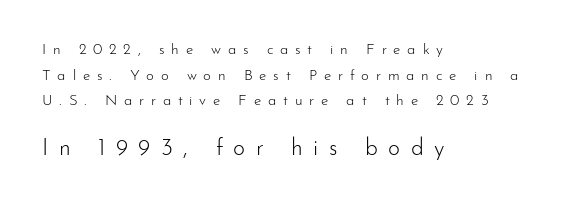
The image shows 23 px text type, upright; set left-aligned, line spacing 1.71x, unusually wide letter spacing (+0.45 em), not underlined; the second (bottom) block is 1.53x larger.
